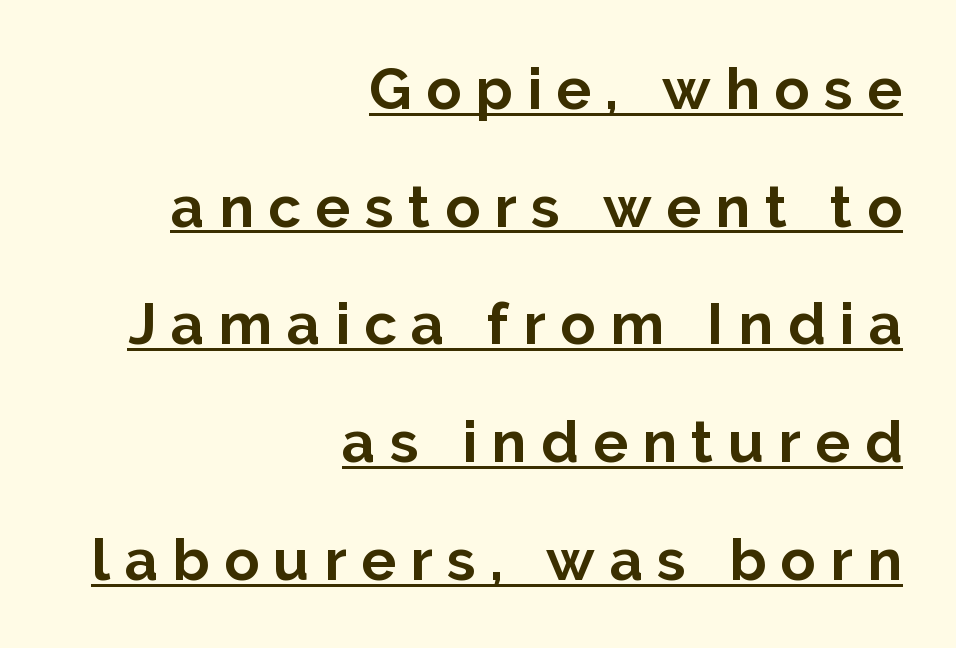
The passage shown has open, widely tracked lettering throughout. Designer's note — italics off, roman on. Students, this is bold: see how much ink each stroke carries. Spacing verdict: proportional, widths tailored to each character. Underlined type.
